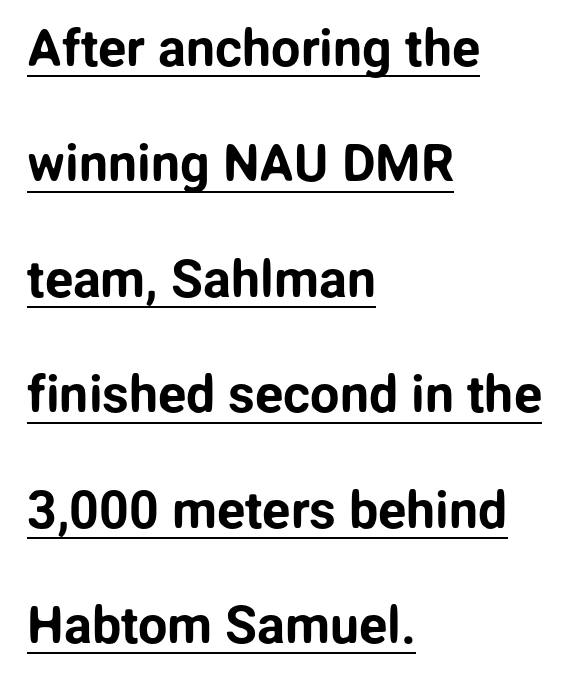
{"serif": "no", "italic": "no", "width": "normal", "stroke_contrast": "low", "x_height": "medium", "monospaced": "no", "underline": "yes", "align": "left", "line_spacing": "loose", "line_spacing_ratio": 2.22, "letter_spacing": "normal", "letter_spacing_em": 0.0, "glyph_px": 52}
